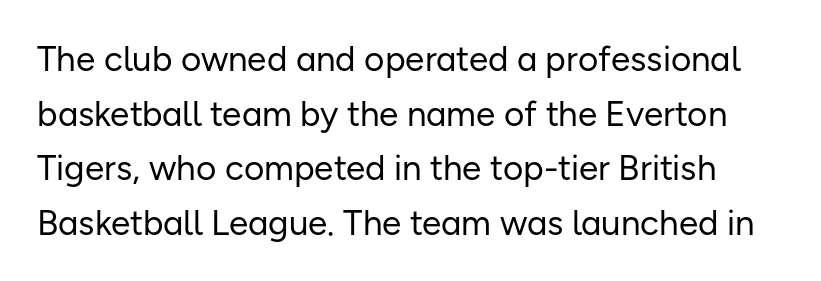
Bold? No — there's no thickening of the strokes. The letters stand straight up with perfectly vertical stems. Letters rest on an invisible, unmarked baseline. Students, note that the glyphs here touch the page at normal intervals.
